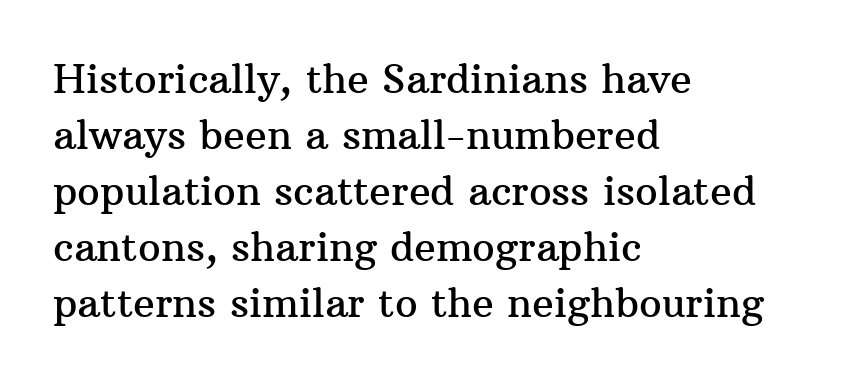
A typesetter would mark this as roman, not italic. This sample is left-justified, so line endings fall wherever the words run out. The strip under each line holds only bare page. Quick note: interline space is typical. The passage shown is typeset with a serif family.
